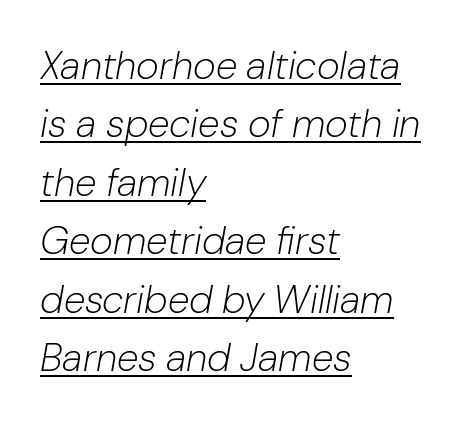
{"italic": "yes", "lean": "right", "slant_degrees": 10, "bold": "no", "weight": "light", "width": "normal", "stroke_contrast": "low", "x_height": "medium", "monospaced": "no", "underline": "yes", "align": "left", "line_spacing": "normal", "line_spacing_ratio": 1.5, "letter_spacing": "normal", "letter_spacing_em": 0.0, "glyph_px": 39}
